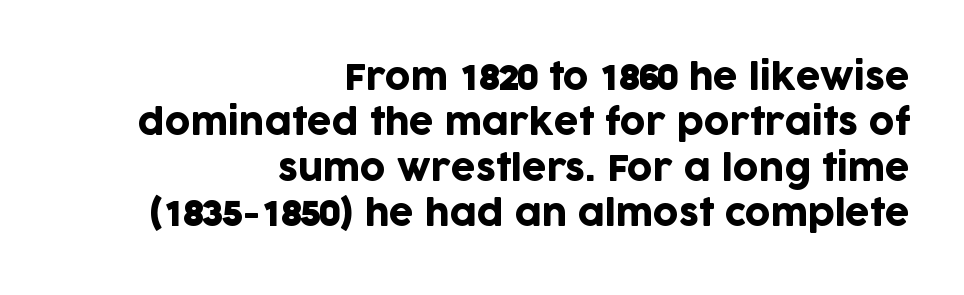
Q: Is the text italic (slanted)? A: No, it is upright.
Q: Is the typeface a serif or a sans-serif typeface? A: Sans-serif.
Q: Is the text underlined? A: No.
Q: How is the paragraph aligned? A: Right-aligned.
Q: Is the spacing between letters normal or unusually wide? A: Normal.
Q: Is the spacing between lines tight, normal or loose? A: Normal.
Q: Width (condensed, normal, or wide)? A: Normal.
Q: Stroke contrast? A: Low.
Q: x-height? A: Large.
Q: Monospaced? A: No.
